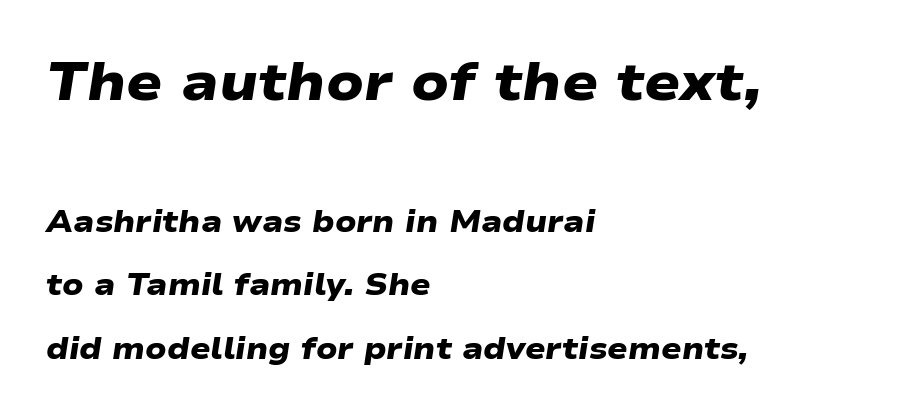
What's the leading like? Stretched, with rows far apart. Character size in the leading block exceeds that of the trailing block. You could not count columns in this text — the font is proportionally spaced. Letters rest on an invisible, unmarked baseline. Left-aligned paragraph, ragged on the right.
